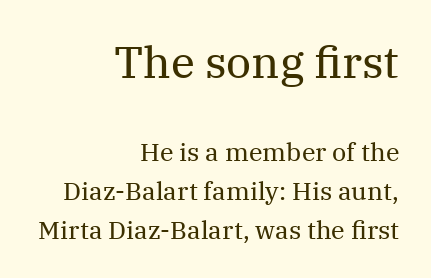
Honestly, the letter spacing is just normal — you wouldn't notice it. Caption: multi-line text, flush right, ragged left. Character size in the leading block exceeds that of the trailing block. Students, observe: this is what conventionally led text looks like. Summary of weight: not heavy and not bold. Letterform terminals end in serifs throughout the passage.
